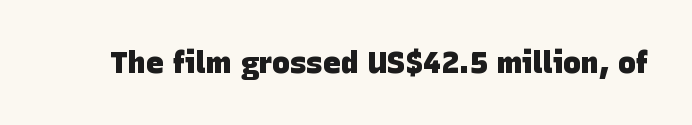
{"serif": "no", "bold": "yes", "weight": "heavy", "width": "normal", "stroke_contrast": "low", "x_height": "large", "monospaced": "no", "underline": "no", "letter_spacing": "normal", "letter_spacing_em": 0.0, "glyph_px": 30}
